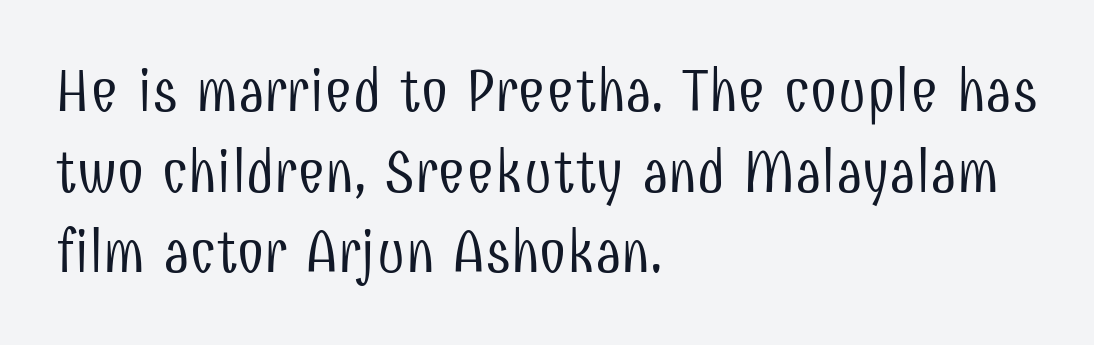
The image shows 61 px light, condensed sans-serif type, upright; set left-aligned, normal line spacing (1.32x), normal letter spacing, not underlined; low stroke contrast and a medium x-height.
